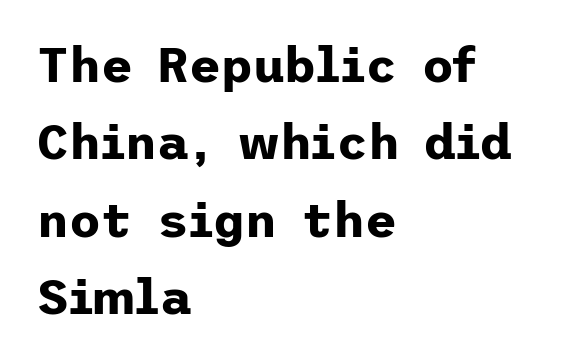
The image shows 49 px bold sans-serif type, upright; set left-aligned, normal line spacing (1.58x), normal letter spacing, not underlined; low stroke contrast and a medium x-height.
